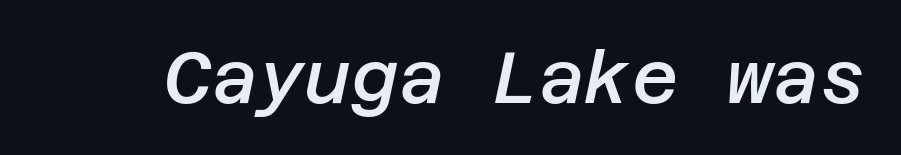
The glyphs are unaccompanied by any horizontal stroke below them. The rendering applies a slant to the glyphs. No extra tracking has been applied to these lines. Firm but not heavy-handed strokes: this text is semibold.
